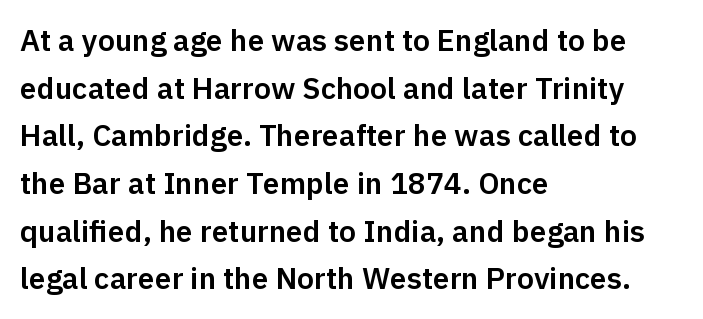
The letterforms sit shoulder to shoulder at normal distance. This is roman type, the default non-slanted kind. Stroke terminals: plain, sans-serif. This block has exactly the height ordinary leading produces. The passage shown is not underscored anywhere. A typesetter would call this proportional, since set widths differ per character.
